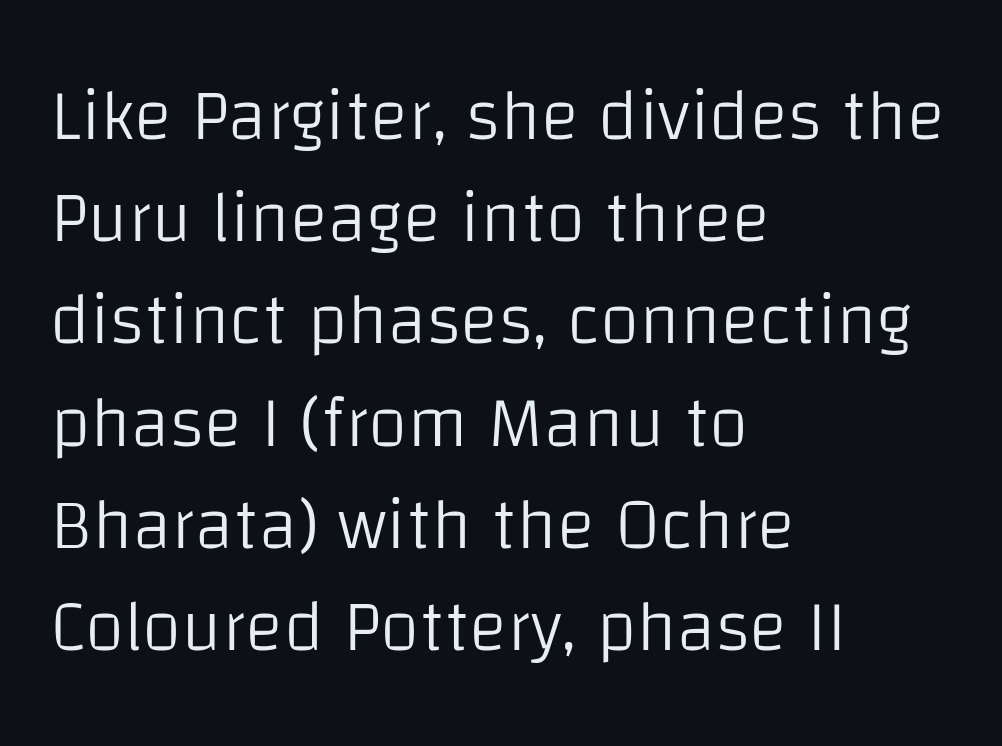
The space between consecutive lines is moderate. Varying glyph widths throughout — classic text-font behaviour. Heaviness? Minimal to ordinary, like unemphasized prose. Each letter's strokes conclude bluntly, with no projecting serifs.
